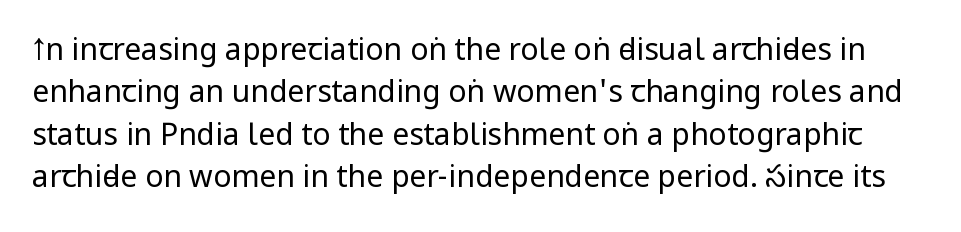
The image shows 30 px regular-weight, condensed sans-serif type, upright; set normal line spacing (1.41x), normal letter spacing, not underlined; low stroke contrast and a large x-height.
